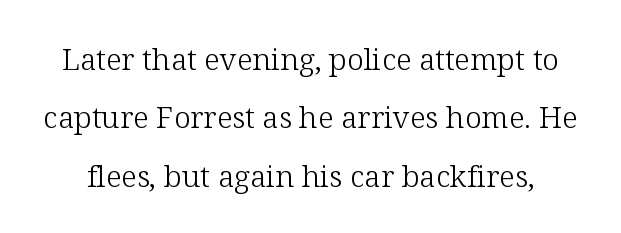
The image shows 30 px light serif type, upright; set loose line spacing (1.95x), normal letter spacing, not underlined; low stroke contrast and a medium x-height.
